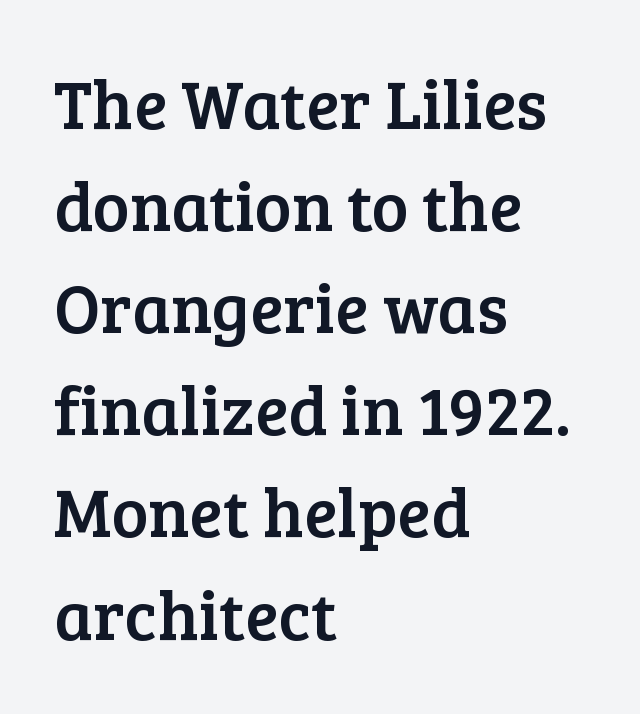
The passage shown is not underscored anywhere. Look at the bottom of the vertical strokes: they flare into serifs here. Alignment: flush left. Proportional: the letters do not fall into vertical columns. Evenly set lines give the paragraph a standard silhouette.
